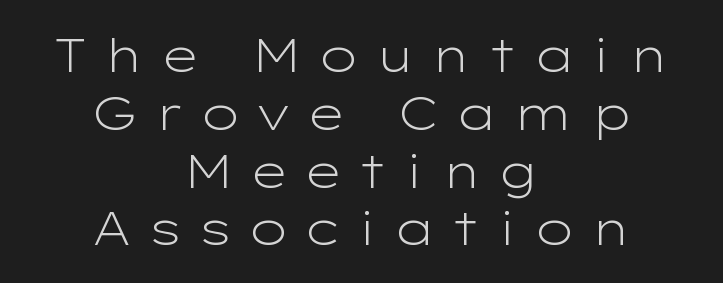
{"serif": "no", "italic": "no", "bold": "no", "weight": "light", "width": "wide", "stroke_contrast": "low", "x_height": "medium", "monospaced": "no", "underline": "no", "align": "center", "line_spacing_ratio": 1.23, "letter_spacing": "wide", "letter_spacing_em": 0.33, "glyph_px": 47}
